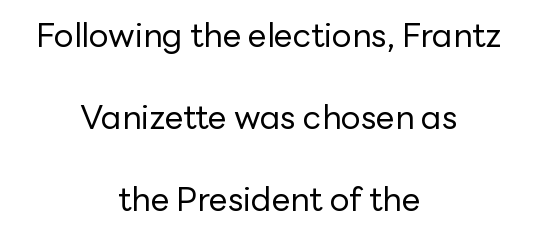
Q: Is the text bold? A: No.
Q: Is the text italic (slanted)? A: No, it is upright.
Q: Is the typeface a serif or a sans-serif typeface? A: Sans-serif.
Q: Is the text underlined? A: No.
Q: How is the paragraph aligned? A: Centered.
Q: Is the spacing between letters normal or unusually wide? A: Normal.
Q: Is the spacing between lines tight, normal or loose? A: Loose.
Q: Width (condensed, normal, or wide)? A: Normal.
Q: Stroke contrast? A: Low.
Q: x-height? A: Medium.
Q: Monospaced? A: No.
